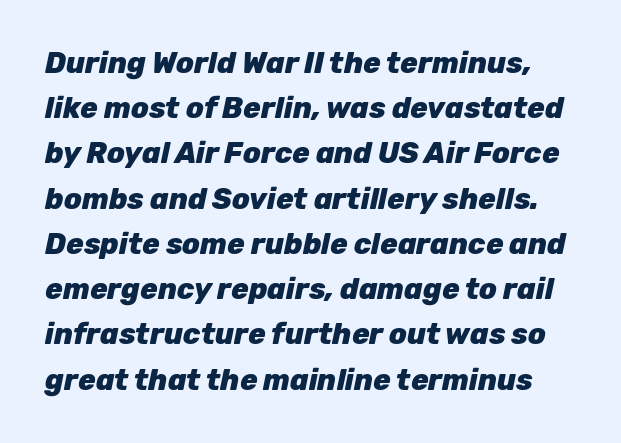
{"italic": "yes", "lean": "right", "slant_degrees": 12, "bold": "yes", "weight": "heavy", "width": "normal", "stroke_contrast": "low", "x_height": "medium", "monospaced": "no", "underline": "no", "line_spacing": "normal", "line_spacing_ratio": 1.56, "letter_spacing": "normal", "letter_spacing_em": 0.0, "glyph_px": 29}
